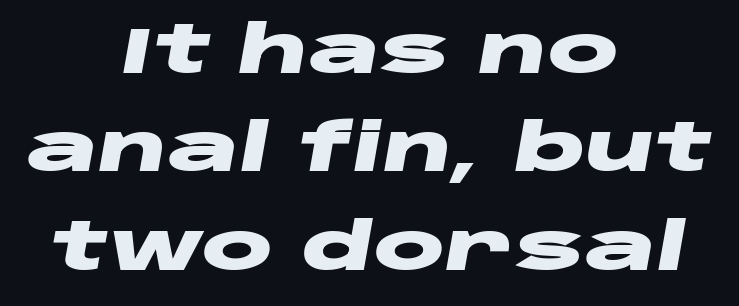
As a designer I'd log this as weight 700, bold. Each new line begins a customary step beneath the previous one. The letters advance in unequal steps, a hallmark of proportional type. Characters are canted at an angle relative to the baseline's perpendicular. Is the block centered? Yes — each line is placed symmetrically about the middle.
